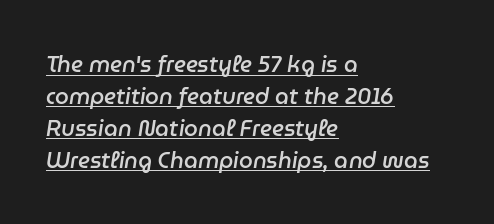
Q: Is the text bold? A: Semi-bold.
Q: Is the text italic (slanted)? A: Yes, it leans right by about 9 degrees.
Q: Is the text underlined? A: Yes.
Q: How is the paragraph aligned? A: Left-aligned.
Q: Is the spacing between letters normal or unusually wide? A: Normal.
Q: Is the spacing between lines tight, normal or loose? A: Normal.
